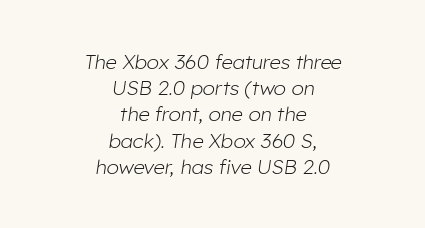
{"italic": "yes", "lean": "right", "slant_degrees": 8, "bold": "no", "underline": "no", "align": "center", "line_spacing": "normal", "line_spacing_ratio": 1.31, "letter_spacing": "normal", "letter_spacing_em": 0.0, "glyph_px": 20}
